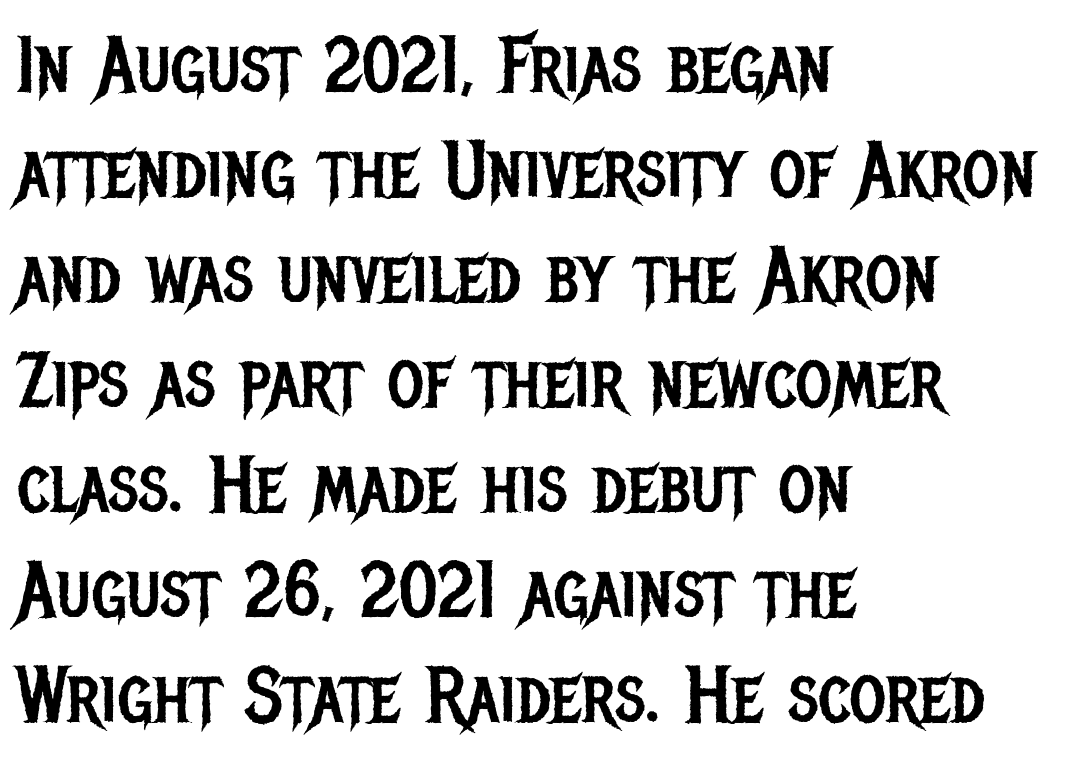
A typesetter would call this zero additional tracking. The lines in this sample share a left origin and differ only in where they stop. The typesetting does not lean heavy: it is not bold. Regarding serifs, this sample does without them. Think of a printed novel: that variable character pitch is what you see here. Style check: upright.
